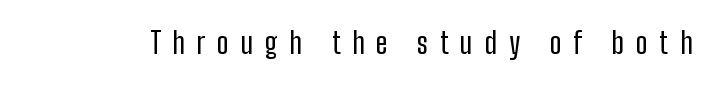
Q: Is the text italic (slanted)? A: No, it is upright.
Q: Is the typeface a serif or a sans-serif typeface? A: Sans-serif.
Q: Is the text underlined? A: No.
Q: Is the spacing between letters normal or unusually wide? A: Unusually wide.
Q: Width (condensed, normal, or wide)? A: Condensed.
Q: Stroke contrast? A: Low.
Q: x-height? A: Medium.
Q: Monospaced? A: No.
